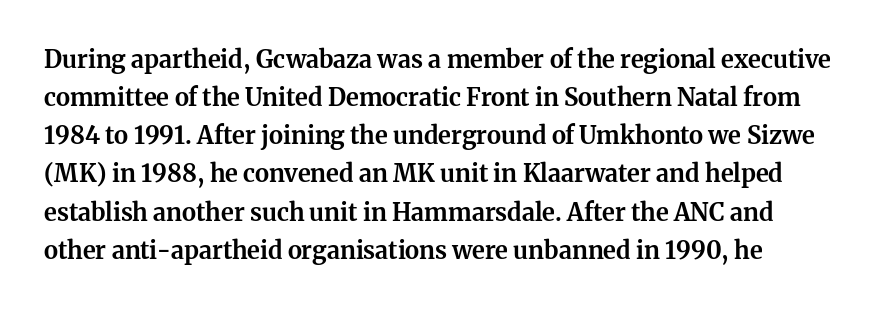
Posture: upright roman. The passage shown is not underscored anywhere. Notice how descenders clear the ascenders below comfortably — that's standard leading. Short note: letters normally spaced.
